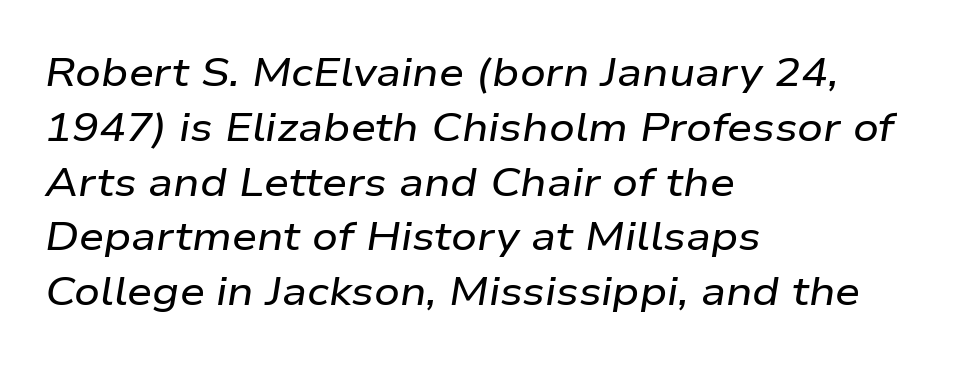
Every row of glyphs begins at an identical x-position on the left. The block of text has a typical density, with ordinary space between rows. This rendering leaves character spacing at its baseline value. A typesetter would mark this as italic.
